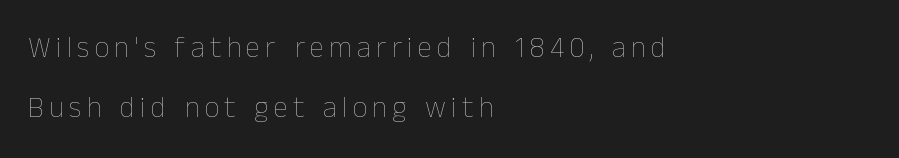
Q: Is the text bold? A: No.
Q: Is the text italic (slanted)? A: No, it is upright.
Q: Is the text underlined? A: No.
Q: How is the paragraph aligned? A: Left-aligned.
Q: Is the spacing between lines tight, normal or loose? A: Loose.
Q: Width (condensed, normal, or wide)? A: Normal.
Q: Stroke contrast? A: Low.
Q: x-height? A: Medium.
Q: Monospaced? A: No.
